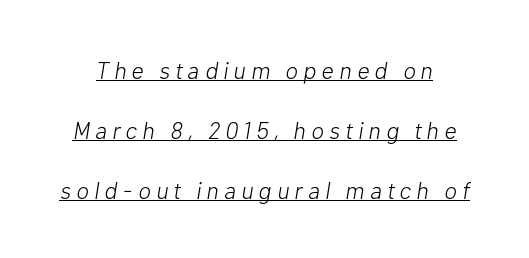
The image shows 24 px text type, italic (leaning right); set loose line spacing (2.5x), unusually wide letter spacing (+0.22 em), underlined.
